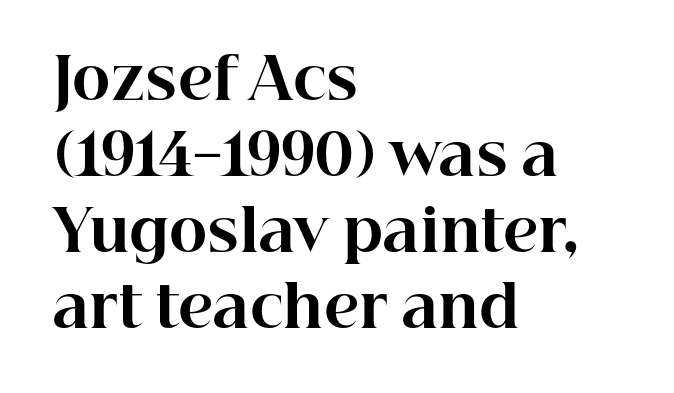
Q: Is the text bold? A: Yes.
Q: Is the text italic (slanted)? A: No, it is upright.
Q: Is the typeface a serif or a sans-serif typeface? A: Serif.
Q: Is the text underlined? A: No.
Q: How is the paragraph aligned? A: Left-aligned.
Q: Is the spacing between letters normal or unusually wide? A: Normal.
Q: Is the spacing between lines tight, normal or loose? A: Normal.
Q: Width (condensed, normal, or wide)? A: Normal.
Q: Stroke contrast? A: High.
Q: x-height? A: Medium.
Q: Monospaced? A: No.
